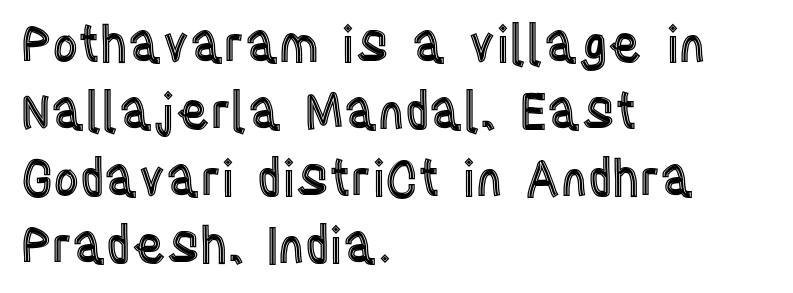
The image shows 50 px condensed type, upright; set left-aligned, normal line spacing (1.34x), normal letter spacing, not underlined; a large x-height.
